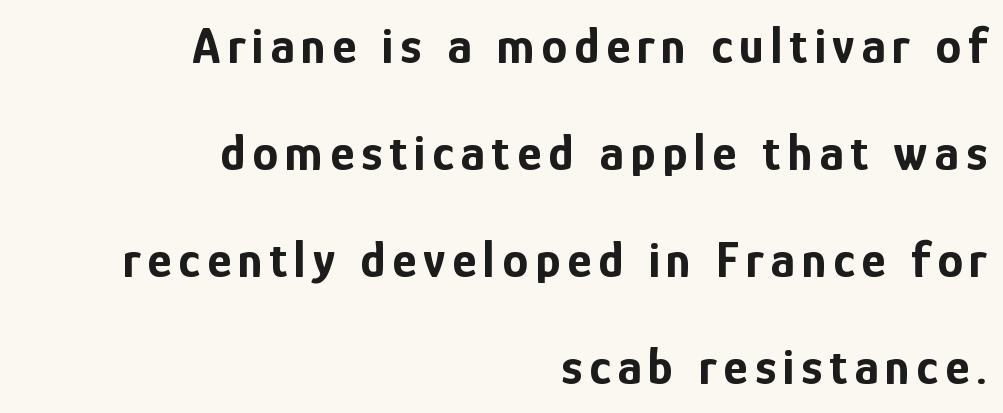
{"serif": "no", "italic": "no", "bold": "yes", "weight": "bold", "width": "condensed", "stroke_contrast": "low", "x_height": "medium", "monospaced": "no", "underline": "no", "align": "right", "line_spacing": "loose", "line_spacing_ratio": 2.06, "glyph_px": 52}
